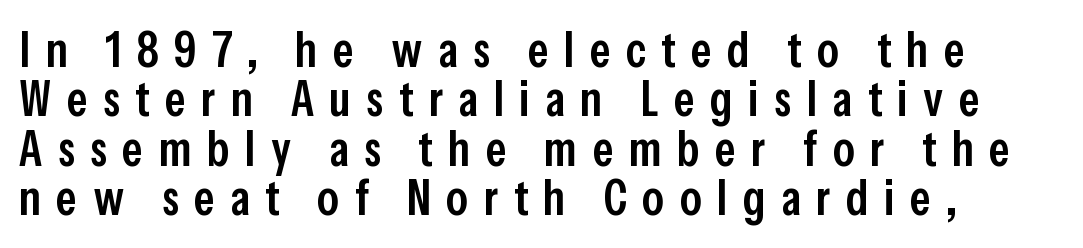
The font family rendered here belongs to the sans-serif group. A bit beefed up — I'd call it semibold rather than bold. Someone cranked the tracking dial way up on this one. This rendering features lettering with no underline. This sample is left-justified, so line endings fall wherever the words run out. The rendering uses natural spacing where letterforms have individual widths.
